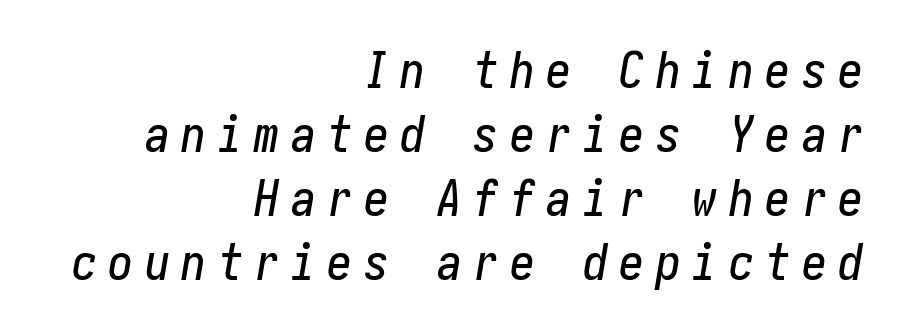
{"italic": "yes", "lean": "right", "slant_degrees": 10, "width": "condensed", "stroke_contrast": "low", "x_height": "medium", "underline": "no", "align": "right", "line_spacing": "normal", "line_spacing_ratio": 1.28, "letter_spacing": "wide", "letter_spacing_em": 0.23, "glyph_px": 50}
